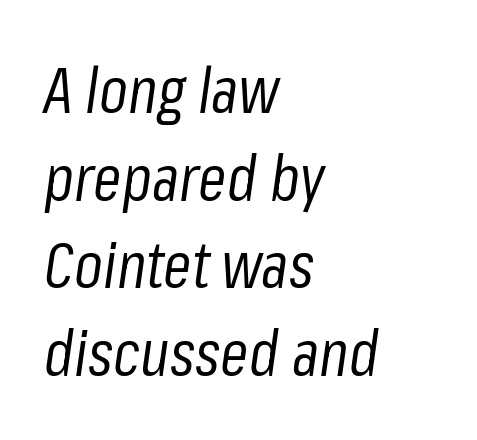
The image shows 64 px regular-weight, condensed type, italic (leaning right); set left-aligned, normal line spacing (1.37x), normal letter spacing, not underlined; low stroke contrast and a medium x-height.
